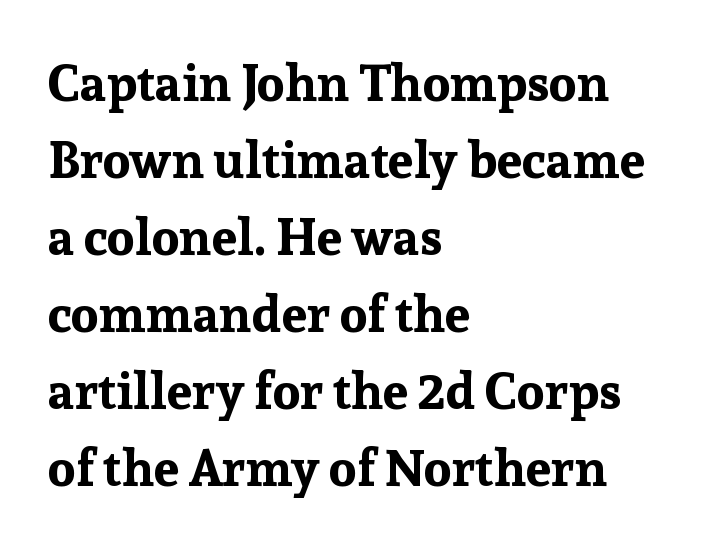
Q: Is the text bold? A: Yes.
Q: Is the text italic (slanted)? A: No, it is upright.
Q: Is the typeface a serif or a sans-serif typeface? A: Serif.
Q: Is the text underlined? A: No.
Q: How is the paragraph aligned? A: Left-aligned.
Q: Is the spacing between letters normal or unusually wide? A: Normal.
Q: Is the spacing between lines tight, normal or loose? A: Normal.
Q: Width (condensed, normal, or wide)? A: Normal.
Q: Stroke contrast? A: Low.
Q: x-height? A: Medium.
Q: Monospaced? A: No.
